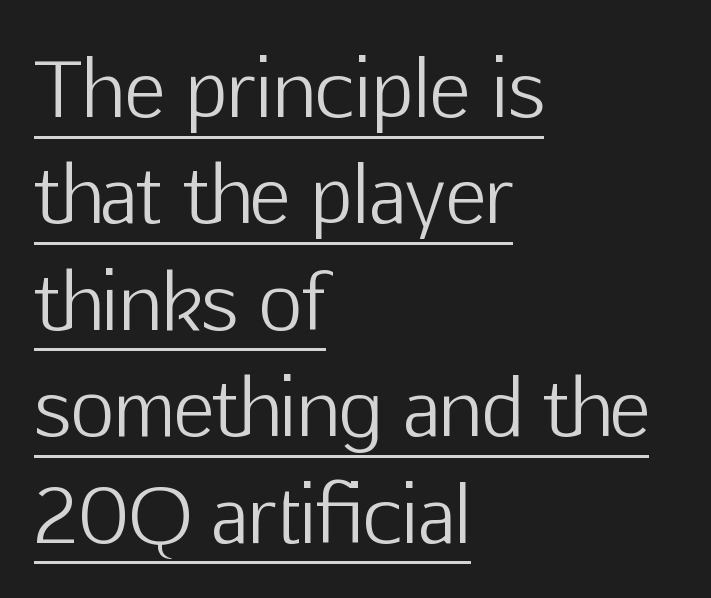
{"serif": "no", "italic": "no", "bold": "no", "weight": "light", "width": "normal", "stroke_contrast": "low", "x_height": "medium", "monospaced": "no", "underline": "yes", "align": "left", "line_spacing": "normal", "line_spacing_ratio": 1.4, "letter_spacing": "normal", "letter_spacing_em": 0.0, "glyph_px": 76}
